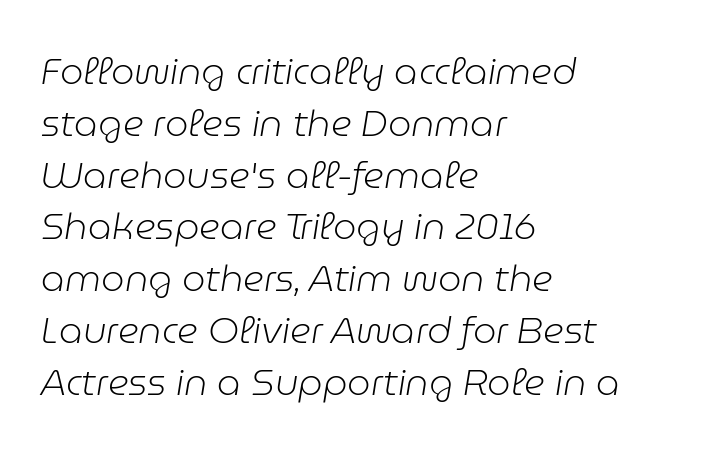
Q: Is the text bold? A: No.
Q: Is the text italic (slanted)? A: Yes, it leans right by about 9 degrees.
Q: Is the text underlined? A: No.
Q: How is the paragraph aligned? A: Left-aligned.
Q: Is the spacing between letters normal or unusually wide? A: Normal.
Q: Is the spacing between lines tight, normal or loose? A: Normal.
Q: Width (condensed, normal, or wide)? A: Normal.
Q: Stroke contrast? A: Low.
Q: x-height? A: Medium.
Q: Monospaced? A: No.
